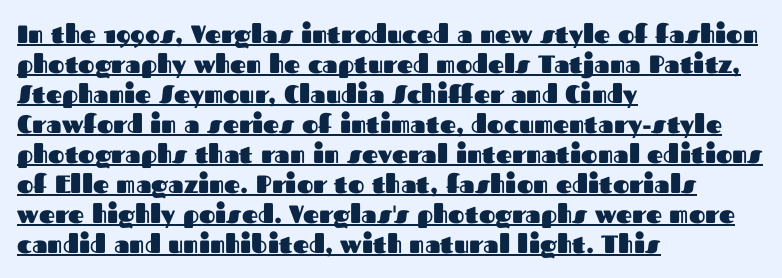
The image shows 25 px bold type, upright; set left-aligned, line spacing 1.2x, normal letter spacing, underlined.
